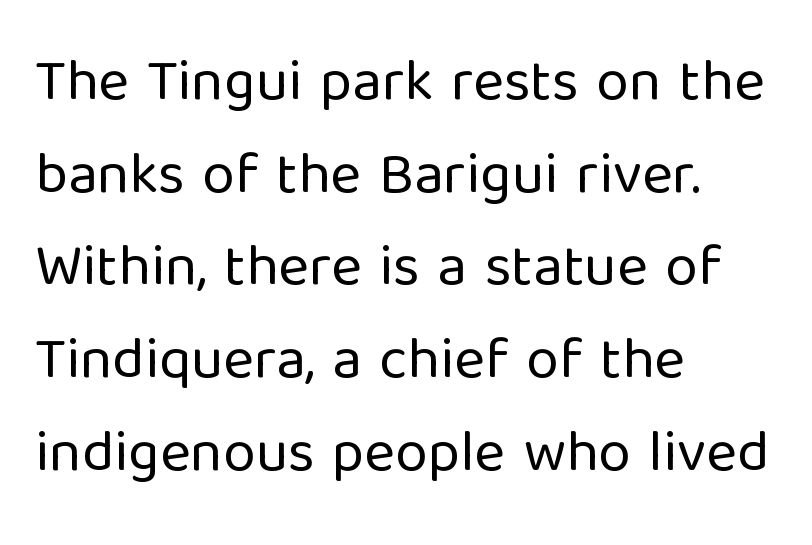
Q: Is the text bold? A: No.
Q: Is the text italic (slanted)? A: No, it is upright.
Q: Is the typeface a serif or a sans-serif typeface? A: Sans-serif.
Q: Is the text underlined? A: No.
Q: How is the paragraph aligned? A: Left-aligned.
Q: Is the spacing between letters normal or unusually wide? A: Normal.
Q: Is the spacing between lines tight, normal or loose? A: Normal.
Q: Width (condensed, normal, or wide)? A: Normal.
Q: Stroke contrast? A: Low.
Q: x-height? A: Medium.
Q: Monospaced? A: No.
